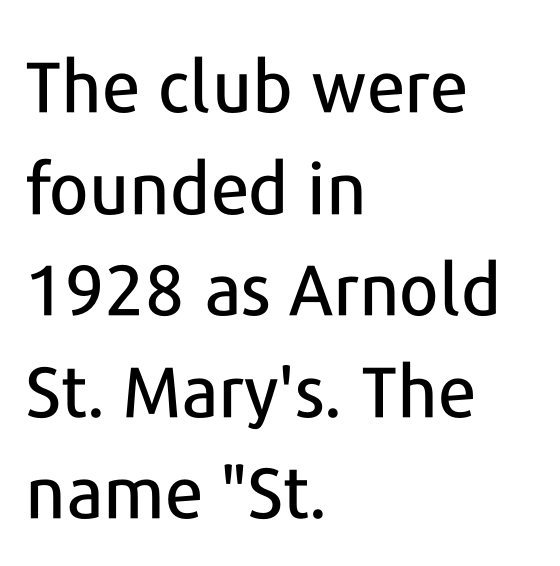
The image shows 71 px sans-serif type, upright; set left-aligned, normal line spacing (1.43x), normal letter spacing, not underlined; low stroke contrast and a medium x-height.
